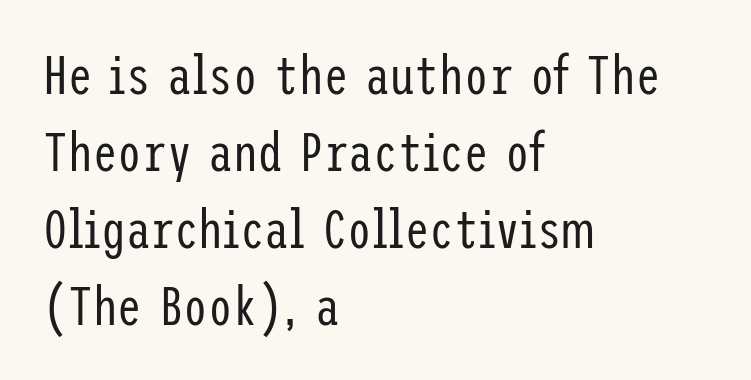
{"serif": "no", "italic": "no", "bold": "no", "weight": "regular", "width": "condensed", "stroke_contrast": "low", "x_height": "medium", "underline": "no", "align": "left", "line_spacing": "normal", "line_spacing_ratio": 1.4, "letter_spacing": "normal", "letter_spacing_em": 0.0, "glyph_px": 55}
